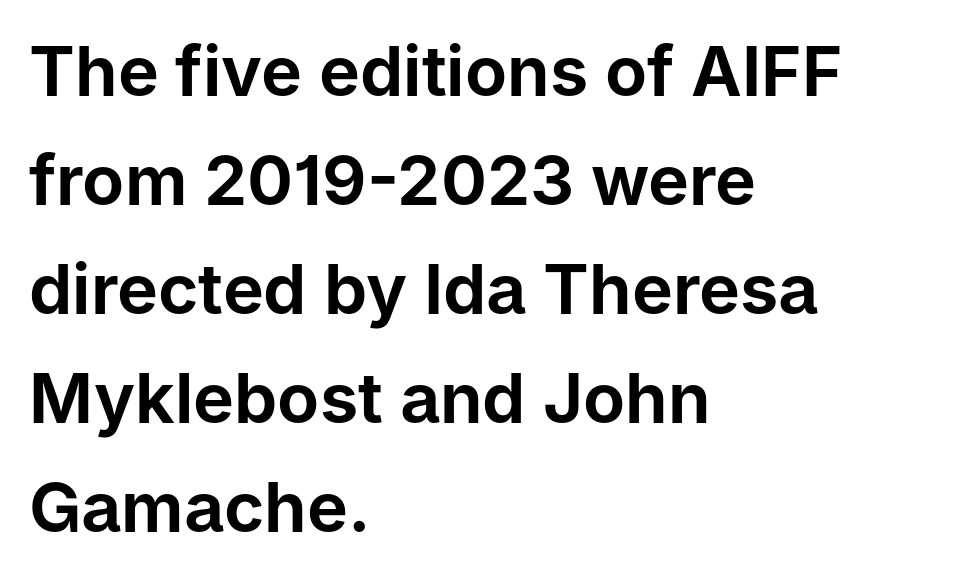
{"serif": "no", "italic": "no", "width": "normal", "stroke_contrast": "low", "x_height": "medium", "monospaced": "no", "underline": "no", "align": "left", "line_spacing": "normal", "line_spacing_ratio": 1.58, "letter_spacing": "normal", "letter_spacing_em": 0.0, "glyph_px": 69}
